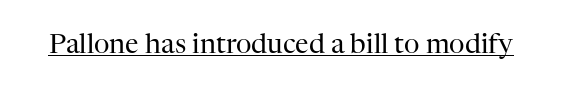
{"italic": "no", "bold": "no", "underline": "yes", "letter_spacing": "normal", "letter_spacing_em": 0.0, "glyph_px": 27}
